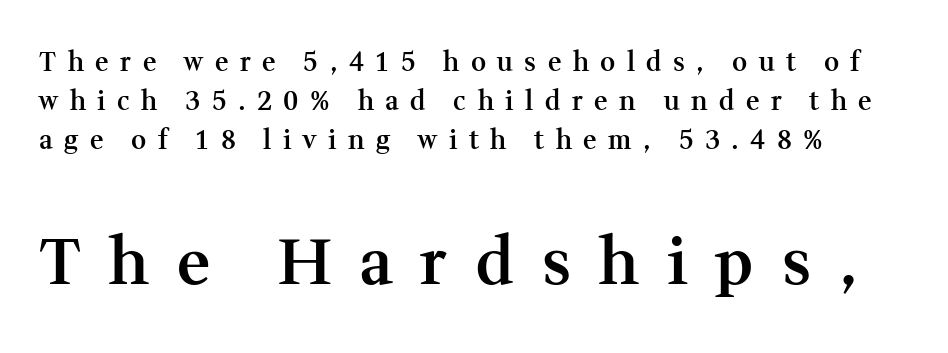
Summary of vertical rhythm: regular, with standard interline spacing. A typesetter would mark this as roman, not italic. Nobody drew a line under any word here. I'd call this a serif setting — the letters wear small feet. Of the two passages, the one underneath uses the larger point size. Between one letter and the next there's a generous, obvious gap.
